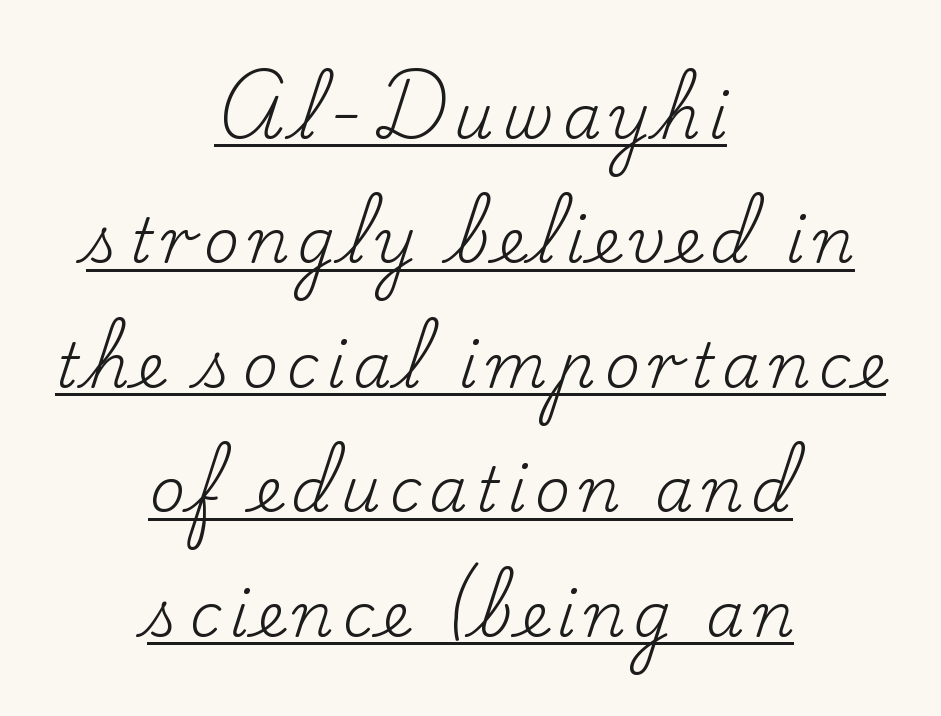
{"serif": "yes", "bold": "no", "weight": "regular", "width": "normal", "stroke_contrast": "low", "x_height": "small", "monospaced": "no", "underline": "yes", "align": "center", "line_spacing": "loose", "line_spacing_ratio": 2.04, "glyph_px": 61}
